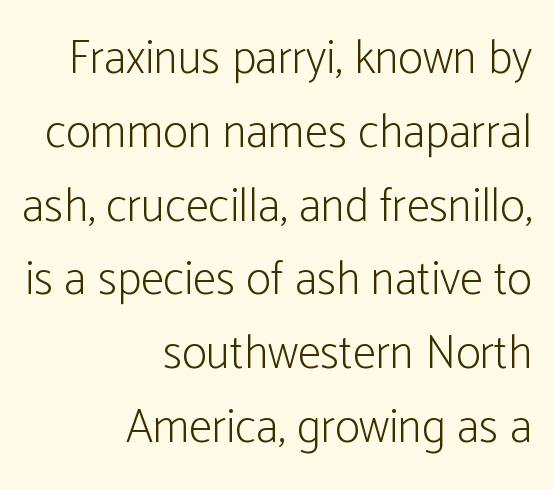
Q: Is the text bold? A: No.
Q: Is the text italic (slanted)? A: No, it is upright.
Q: Is the typeface a serif or a sans-serif typeface? A: Sans-serif.
Q: Is the text underlined? A: No.
Q: How is the paragraph aligned? A: Right-aligned.
Q: Is the spacing between letters normal or unusually wide? A: Normal.
Q: Is the spacing between lines tight, normal or loose? A: Normal.
Q: Width (condensed, normal, or wide)? A: Condensed.
Q: Stroke contrast? A: Low.
Q: x-height? A: Medium.
Q: Monospaced? A: No.
